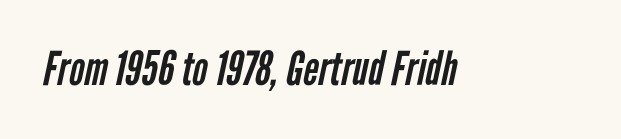
The image shows 47 px regular-weight, condensed sans-serif type; set normal letter spacing, not underlined; low stroke contrast and a medium x-height.
